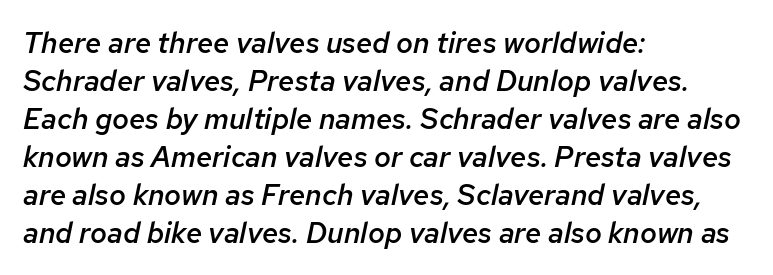
Q: Is the text bold? A: Semi-bold.
Q: Is the text italic (slanted)? A: Yes, it leans right by about 12 degrees.
Q: Is the text underlined? A: No.
Q: How is the paragraph aligned? A: Left-aligned.
Q: Is the spacing between letters normal or unusually wide? A: Normal.
Q: Is the spacing between lines tight, normal or loose? A: Normal.
Q: Width (condensed, normal, or wide)? A: Normal.
Q: Stroke contrast? A: Low.
Q: x-height? A: Medium.
Q: Monospaced? A: No.
